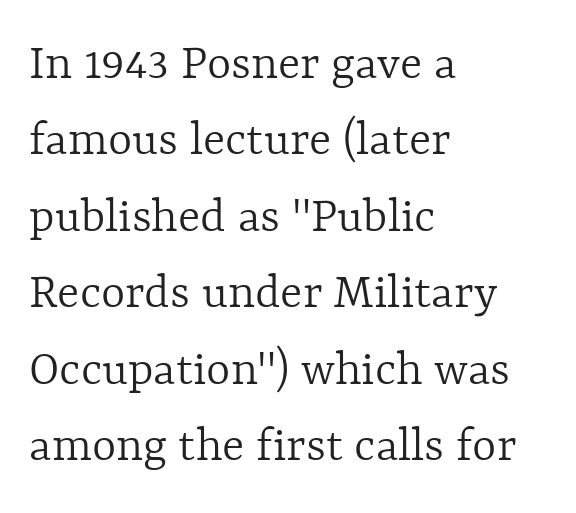
Q: Is the text bold? A: No.
Q: Is the text italic (slanted)? A: No, it is upright.
Q: Is the text underlined? A: No.
Q: How is the paragraph aligned? A: Left-aligned.
Q: Is the spacing between letters normal or unusually wide? A: Normal.
Q: Is the spacing between lines tight, normal or loose? A: Normal.
Q: Width (condensed, normal, or wide)? A: Normal.
Q: x-height? A: Medium.
Q: Monospaced? A: No.
